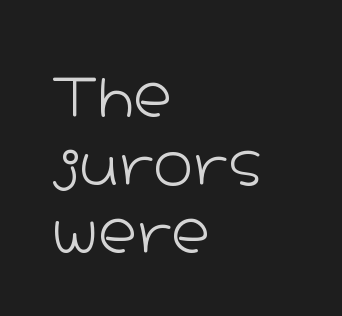
The image shows 53 px light, wide sans-serif type, upright; set left-aligned, normal line spacing (1.28x), normal letter spacing, not underlined; low stroke contrast and a medium x-height.
